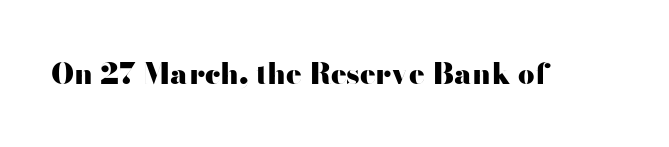
The image shows 29 px heavy, wide type, upright; set normal letter spacing, not underlined; high stroke contrast and a small x-height.
